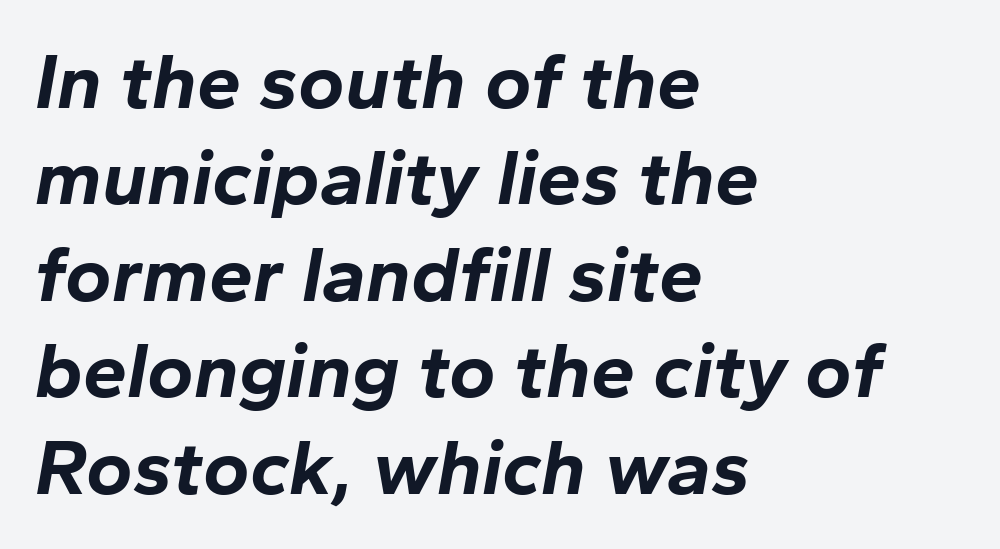
Q: Is the text bold? A: Yes.
Q: Is the text italic (slanted)? A: Yes, it leans right by about 10 degrees.
Q: Is the text underlined? A: No.
Q: How is the paragraph aligned? A: Left-aligned.
Q: Is the spacing between letters normal or unusually wide? A: Normal.
Q: Width (condensed, normal, or wide)? A: Normal.
Q: Stroke contrast? A: Low.
Q: x-height? A: Medium.
Q: Monospaced? A: No.
